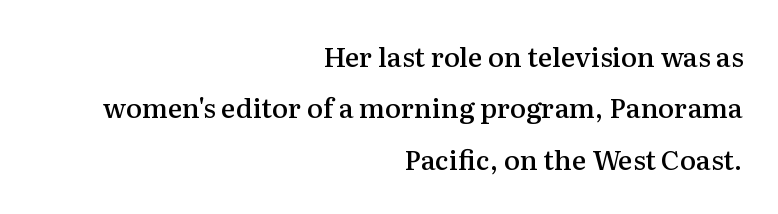
Q: Is the text bold? A: Semi-bold.
Q: Is the text italic (slanted)? A: No, it is upright.
Q: Is the text underlined? A: No.
Q: How is the paragraph aligned? A: Right-aligned.
Q: Is the spacing between letters normal or unusually wide? A: Normal.
Q: Is the spacing between lines tight, normal or loose? A: Loose.
